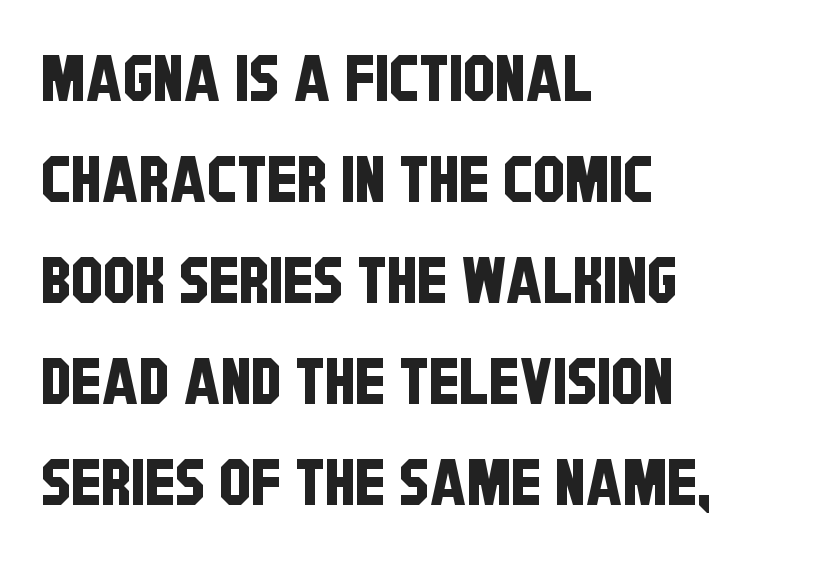
Q: Is the typeface a serif or a sans-serif typeface? A: Sans-serif.
Q: Is the text underlined? A: No.
Q: How is the paragraph aligned? A: Left-aligned.
Q: Is the spacing between letters normal or unusually wide? A: Normal.
Q: Is the spacing between lines tight, normal or loose? A: Normal.
Q: Width (condensed, normal, or wide)? A: Condensed.
Q: Stroke contrast? A: Low.
Q: x-height? A: Large.
Q: Monospaced? A: No.
